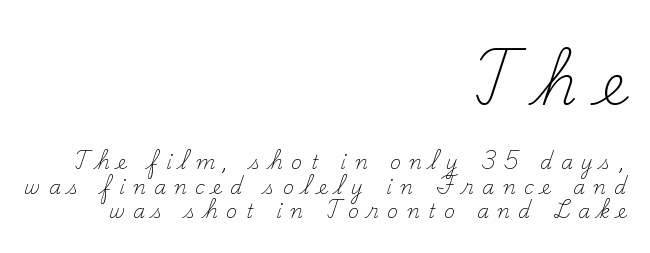
Q: Is the text bold? A: No.
Q: Is the text italic (slanted)? A: Yes.
Q: Is the text underlined? A: No.
Q: How is the paragraph aligned? A: Right-aligned.
Q: Is the spacing between letters normal or unusually wide? A: Unusually wide.
Q: Is the spacing between lines tight, normal or loose? A: Normal.
Q: Which block of text is set in a larger size, the first (top) or the second (bottom)? A: The first (top) one.
Q: Width (condensed, normal, or wide)? A: Normal.
Q: Stroke contrast? A: Medium.
Q: x-height? A: Small.
Q: Monospaced? A: No.
